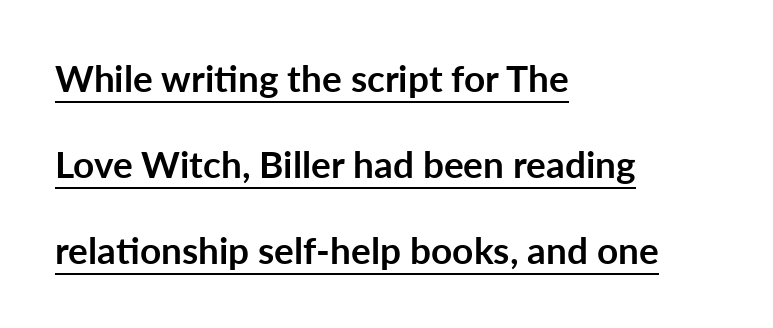
Q: Is the text bold? A: Yes.
Q: Is the text italic (slanted)? A: No, it is upright.
Q: Is the typeface a serif or a sans-serif typeface? A: Sans-serif.
Q: Is the text underlined? A: Yes.
Q: How is the paragraph aligned? A: Left-aligned.
Q: Is the spacing between letters normal or unusually wide? A: Normal.
Q: Is the spacing between lines tight, normal or loose? A: Loose.
Q: Width (condensed, normal, or wide)? A: Normal.
Q: Stroke contrast? A: Low.
Q: x-height? A: Medium.
Q: Monospaced? A: No.
